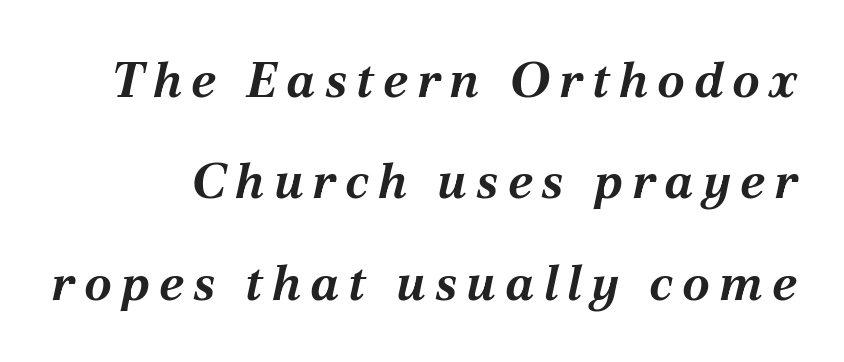
The image shows 50 px bold type, italic (leaning right); set loose line spacing (2.03x), not underlined; medium stroke contrast and a medium x-height.
